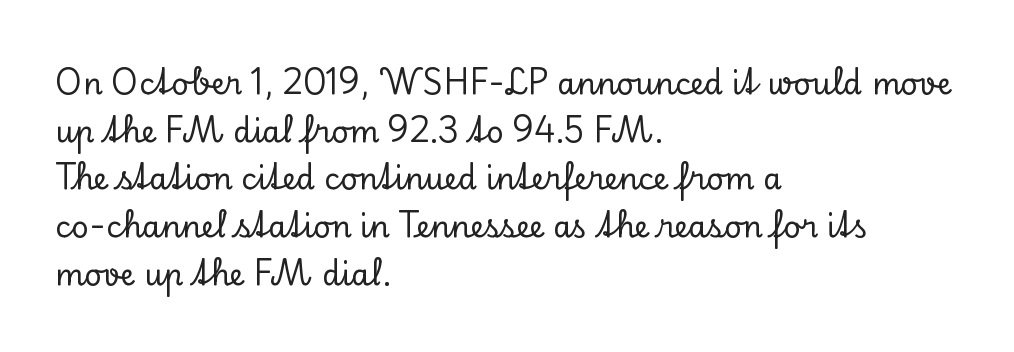
Q: Is the text italic (slanted)? A: No, it is upright.
Q: Is the text underlined? A: No.
Q: How is the paragraph aligned? A: Left-aligned.
Q: Is the spacing between letters normal or unusually wide? A: Normal.
Q: Is the spacing between lines tight, normal or loose? A: Normal.
Q: Width (condensed, normal, or wide)? A: Normal.
Q: Stroke contrast? A: Low.
Q: x-height? A: Small.
Q: Monospaced? A: No.
